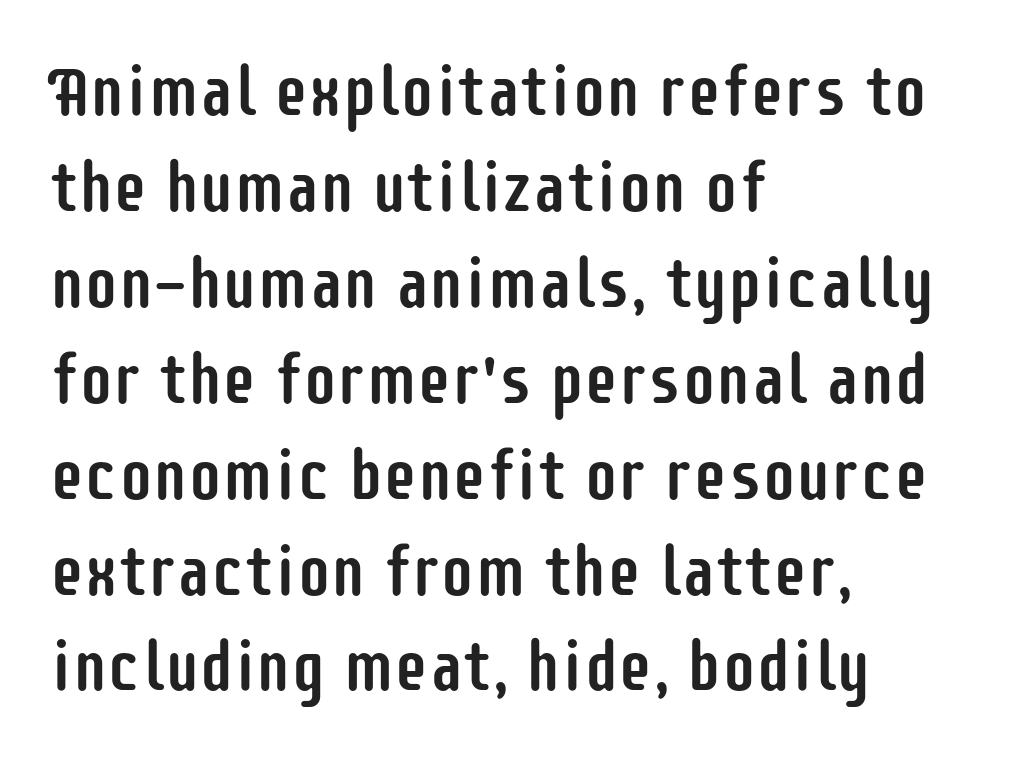
This is the regular roman posture of the typeface. In terms of letterform style, serifs are entirely absent. No extra tracking has been applied to these lines. Looks like regular typesetting: each glyph gets only the width it needs.
